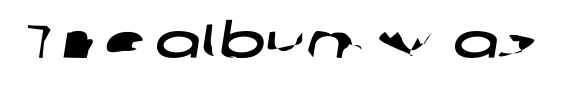
Q: Is the typeface a serif or a sans-serif typeface? A: Sans-serif.
Q: Is the text underlined? A: No.
Q: Is the spacing between letters normal or unusually wide? A: Normal.
Q: Width (condensed, normal, or wide)? A: Wide.
Q: Stroke contrast? A: Low.
Q: x-height? A: Medium.
Q: Monospaced? A: No.
